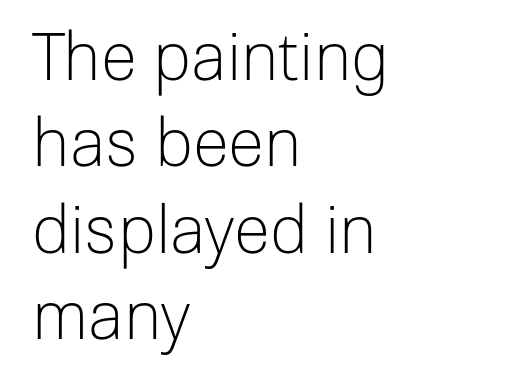
The image shows 66 px light sans-serif type, upright; set left-aligned, normal line spacing (1.31x), normal letter spacing, not underlined; low stroke contrast and a medium x-height.
